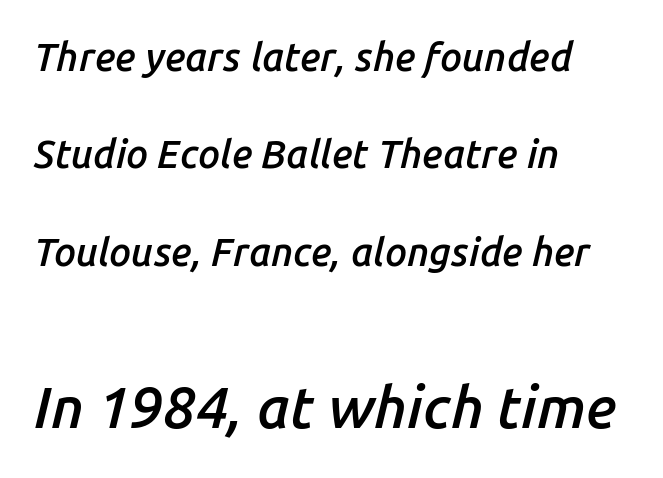
Each letter keeps its own natural width here, so spacing adapts to shape. Loosely led — the rows are spread out. Compared with typical body copy, the letter spacing here is the same. Only glyphs here, with clear space below each row. Typesetter's note: demi weight, one step under bold.
